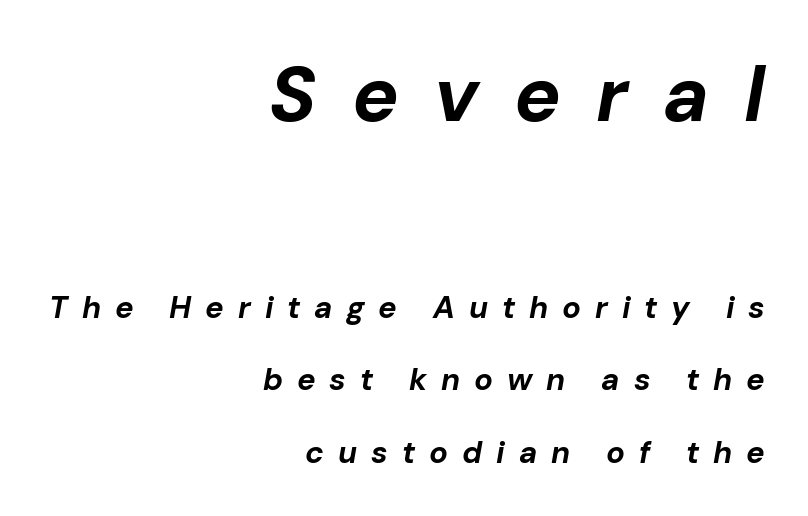
The image shows 78 px bold type, italic (leaning right); set right-aligned, loose line spacing (2.33x), unusually wide letter spacing (+0.45 em), not underlined; the first (top) block is 2.52x larger; low stroke contrast and a medium x-height.
